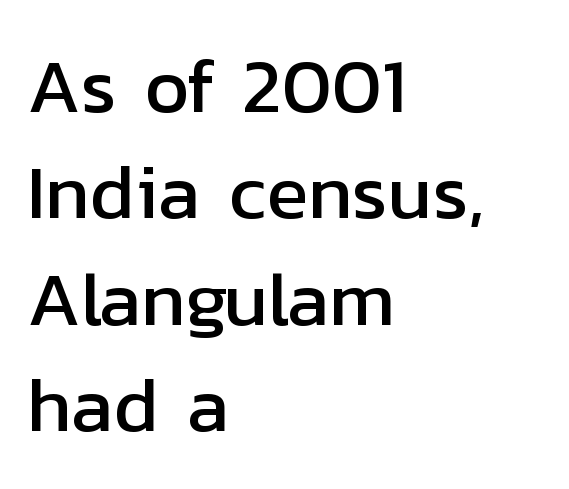
Alignment: flush left. The baseline area is clear. Is this a fixed-width face? No — the glyphs have proportional, varying widths. Unlike a traditional serif, this face leaves its strokes unadorned. Default kerning and tracking; the words read as compact shapes.
